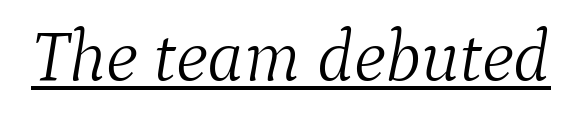
Stems here are at most as thick as an everyday book face. Do the characters align in a grid? No, the font is proportional. Stroke terminals: seriffed. Slanted lettering throughout. Descenders here cross a horizontal rule under the line.
